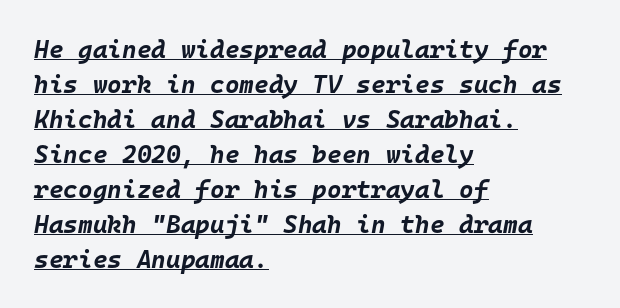
{"italic": "yes", "lean": "right", "slant_degrees": 10, "bold": "yes", "underline": "yes", "align": "left", "line_spacing": "normal", "line_spacing_ratio": 1.4, "letter_spacing": "normal", "letter_spacing_em": 0.0, "glyph_px": 25}
